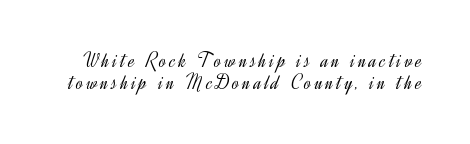
Check under the words: just untouched page. Quick note: interline space is minimal. Compared with a typical body face, this is equally light or lighter still.
